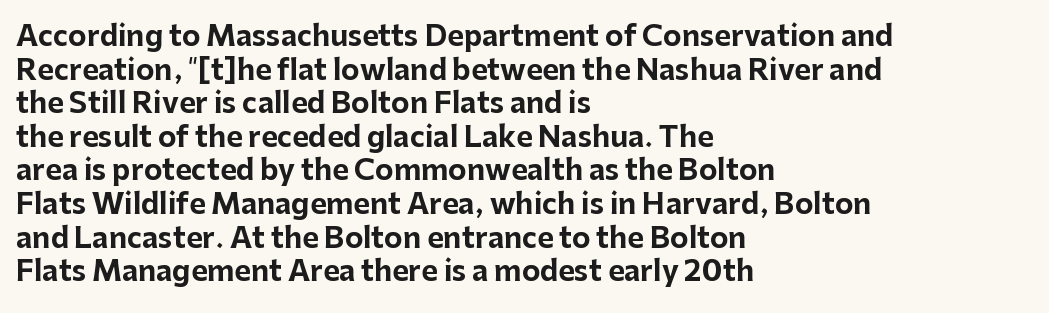
The image shows 28 px bold sans-serif type, upright; set left-aligned, line spacing 1.2x, normal letter spacing, not underlined; low stroke contrast and a medium x-height.
